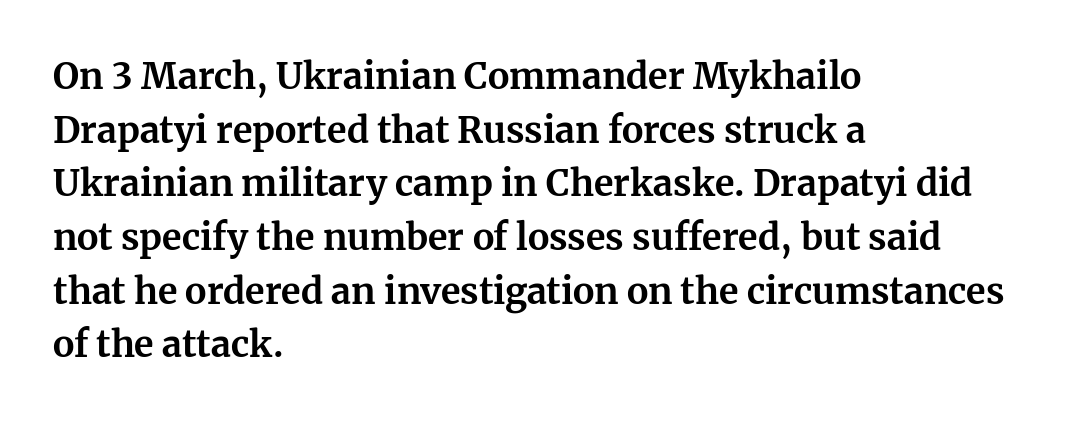
The image shows 36 px bold serif type, upright; set left-aligned, normal line spacing (1.49x), normal letter spacing, not underlined; medium stroke contrast and a medium x-height.
